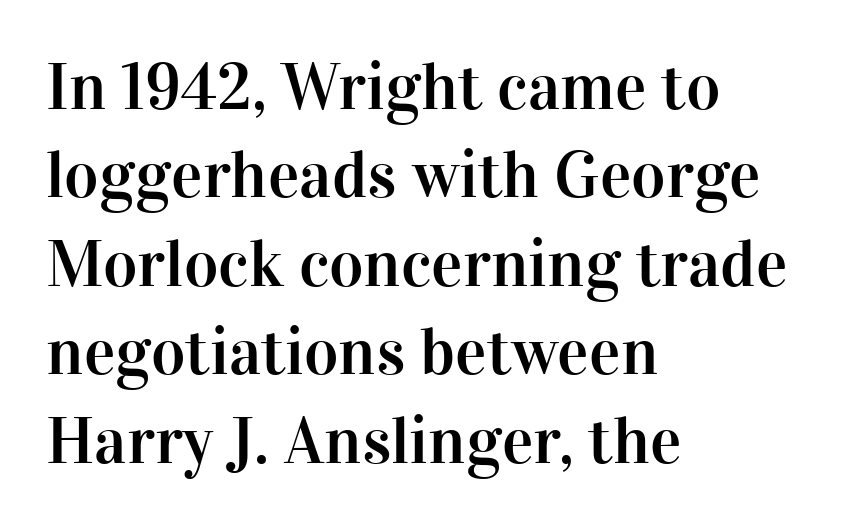
Q: Is the text italic (slanted)? A: No, it is upright.
Q: Is the typeface a serif or a sans-serif typeface? A: Serif.
Q: Is the text underlined? A: No.
Q: How is the paragraph aligned? A: Left-aligned.
Q: Is the spacing between letters normal or unusually wide? A: Normal.
Q: Is the spacing between lines tight, normal or loose? A: Normal.
Q: Width (condensed, normal, or wide)? A: Normal.
Q: Stroke contrast? A: High.
Q: x-height? A: Medium.
Q: Monospaced? A: No.
